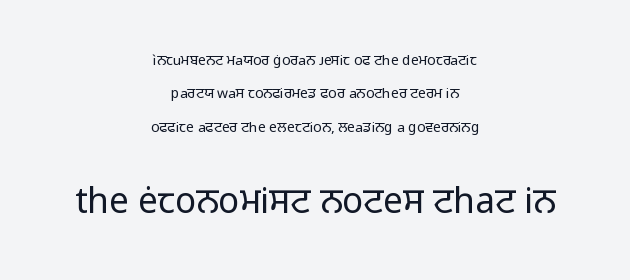
Q: Is the text bold? A: No.
Q: Is the text italic (slanted)? A: No, it is upright.
Q: Is the typeface a serif or a sans-serif typeface? A: Sans-serif.
Q: Is the text underlined? A: No.
Q: How is the paragraph aligned? A: Centered.
Q: Is the spacing between letters normal or unusually wide? A: Normal.
Q: Is the spacing between lines tight, normal or loose? A: Loose.
Q: Which block of text is set in a larger size, the first (top) or the second (bottom)? A: The second (bottom) one.
Q: Width (condensed, normal, or wide)? A: Normal.
Q: Stroke contrast? A: Low.
Q: x-height? A: Medium.
Q: Monospaced? A: No.
